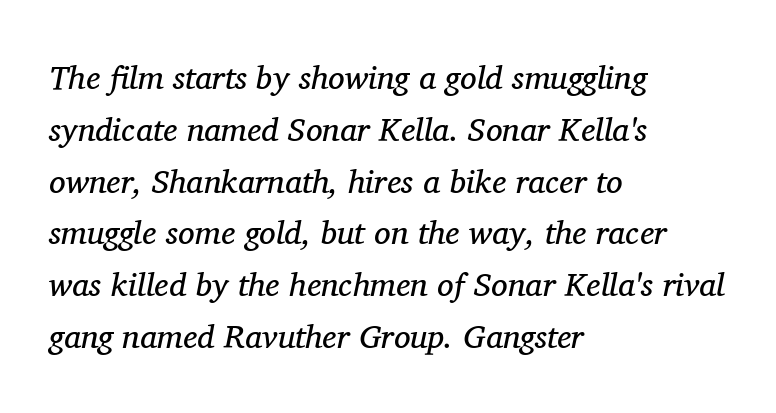
{"serif": "yes", "italic": "yes", "lean": "right", "slant_degrees": 11, "bold": "no", "weight": "regular", "width": "normal", "stroke_contrast": "medium", "x_height": "medium", "monospaced": "no", "underline": "no", "align": "left", "line_spacing": "normal", "line_spacing_ratio": 1.57, "letter_spacing": "normal", "letter_spacing_em": 0.0, "glyph_px": 33}
